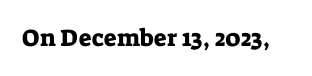
Observe the ordinary spacing: letters are neighbours, not strangers. Underline: absent. Rendered with straight, roman letterforms.
